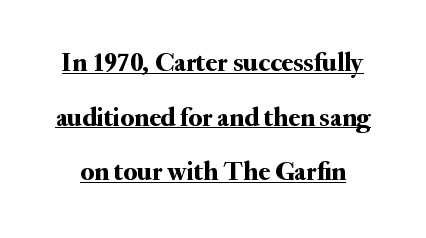
Spacing between characters is what you'd get straight out of the box. Posture: vertical. The space between consecutive lines is lavish. The rendered words wear a rule along their underside.
